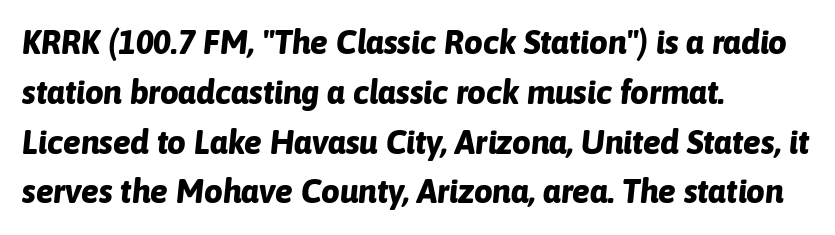
Q: Is the text bold? A: Yes.
Q: Is the text italic (slanted)? A: Yes, it leans right by about 6 degrees.
Q: Is the text underlined? A: No.
Q: How is the paragraph aligned? A: Left-aligned.
Q: Is the spacing between letters normal or unusually wide? A: Normal.
Q: Is the spacing between lines tight, normal or loose? A: Normal.
Q: Width (condensed, normal, or wide)? A: Normal.
Q: Stroke contrast? A: Low.
Q: x-height? A: Medium.
Q: Monospaced? A: No.
